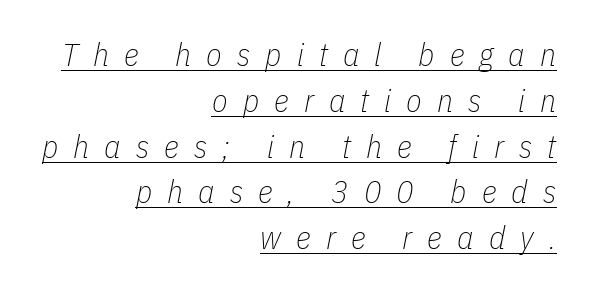
{"italic": "yes", "lean": "right", "slant_degrees": 11, "bold": "no", "weight": "thin", "width": "condensed", "stroke_contrast": "low", "x_height": "medium", "monospaced": "no", "underline": "yes", "align": "right", "line_spacing": "normal", "line_spacing_ratio": 1.43, "letter_spacing": "wide", "letter_spacing_em": 0.47, "glyph_px": 32}
